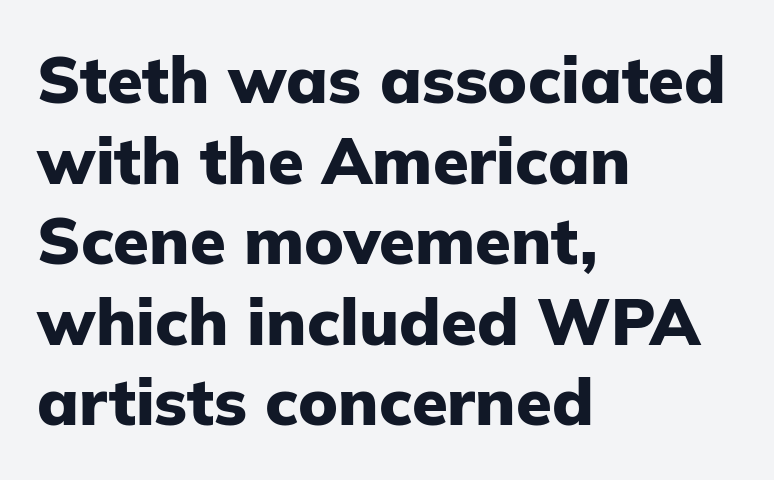
Q: Is the text bold? A: Yes.
Q: Is the text italic (slanted)? A: No, it is upright.
Q: Is the typeface a serif or a sans-serif typeface? A: Sans-serif.
Q: Is the text underlined? A: No.
Q: How is the paragraph aligned? A: Left-aligned.
Q: Is the spacing between letters normal or unusually wide? A: Normal.
Q: Width (condensed, normal, or wide)? A: Normal.
Q: Stroke contrast? A: Low.
Q: x-height? A: Medium.
Q: Monospaced? A: No.
